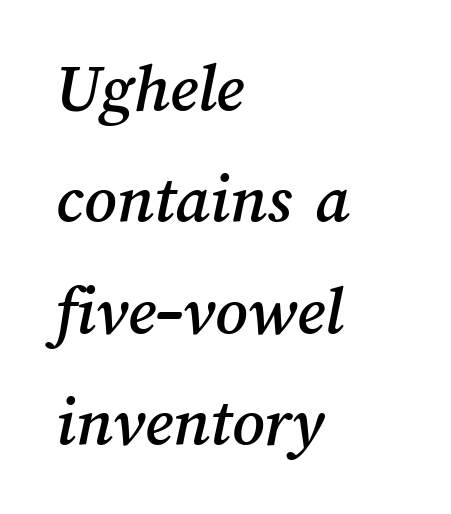
The image shows 70 px text type; set left-aligned, normal line spacing (1.59x), normal letter spacing, not underlined; medium stroke contrast and a medium x-height.
